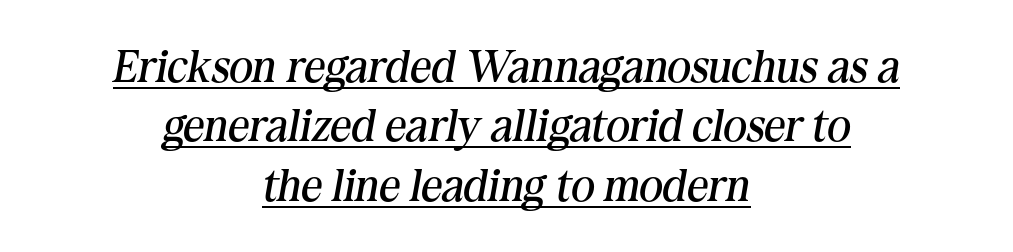
Caption: multi-line text, centered on the measure. The tracking reads as untouched default to a designer's eye. The specimen reads as italic at a glance. Classification — serif. The face used here is proportionally spaced, like ordinary book or web type. Honestly, the underline is the first thing you notice here.
